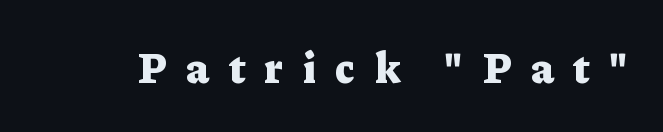
The image shows 43 px heavy serif type, upright; set unusually wide letter spacing (+0.46 em), not underlined; low stroke contrast and a medium x-height.
